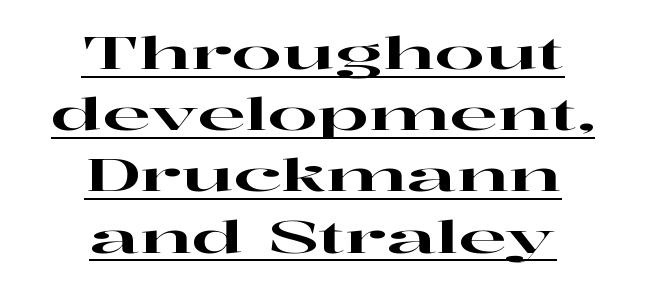
The image shows 45 px wide serif type, upright; set centered, normal line spacing (1.36x), normal letter spacing, underlined; high stroke contrast and a medium x-height.
